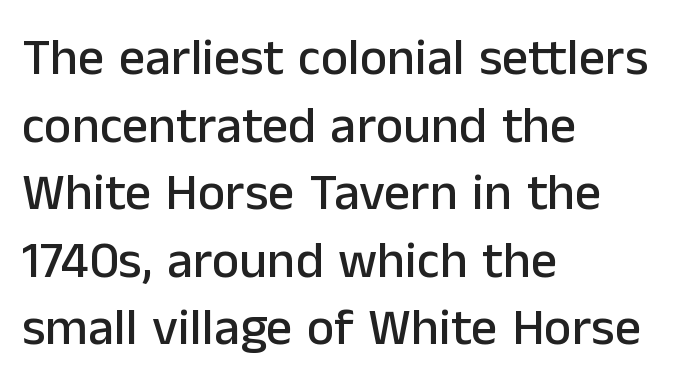
Q: Is the text italic (slanted)? A: No, it is upright.
Q: Is the typeface a serif or a sans-serif typeface? A: Sans-serif.
Q: Is the text underlined? A: No.
Q: How is the paragraph aligned? A: Left-aligned.
Q: Is the spacing between letters normal or unusually wide? A: Normal.
Q: Is the spacing between lines tight, normal or loose? A: Normal.
Q: Width (condensed, normal, or wide)? A: Normal.
Q: Stroke contrast? A: Low.
Q: x-height? A: Medium.
Q: Monospaced? A: No.
